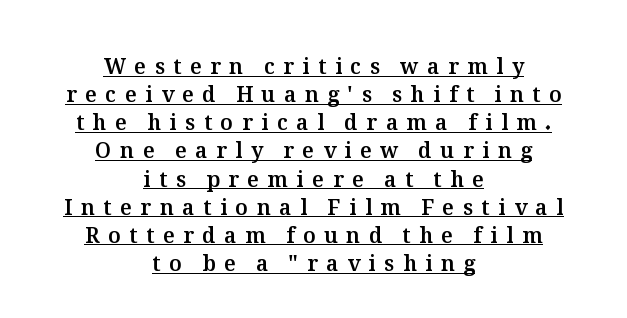
Q: Is the text italic (slanted)? A: No, it is upright.
Q: Is the text underlined? A: Yes.
Q: How is the paragraph aligned? A: Centered.
Q: Is the spacing between letters normal or unusually wide? A: Unusually wide.
Q: Is the spacing between lines tight, normal or loose? A: Normal.
